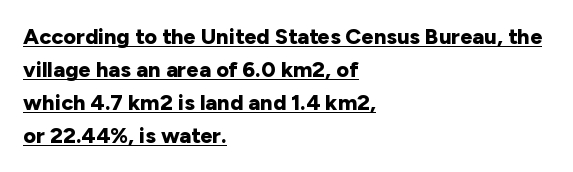
{"italic": "no", "bold": "yes", "underline": "yes", "align": "left", "line_spacing": "normal", "line_spacing_ratio": 1.5, "letter_spacing": "normal", "letter_spacing_em": 0.0, "glyph_px": 22}
